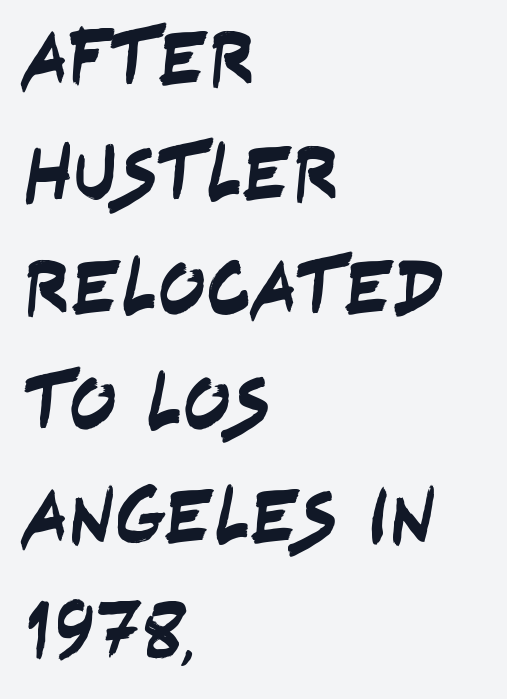
Q: Is the typeface a serif or a sans-serif typeface? A: Sans-serif.
Q: Is the text underlined? A: No.
Q: How is the paragraph aligned? A: Left-aligned.
Q: Is the spacing between letters normal or unusually wide? A: Normal.
Q: Is the spacing between lines tight, normal or loose? A: Normal.
Q: Width (condensed, normal, or wide)? A: Condensed.
Q: Stroke contrast? A: Low.
Q: x-height? A: Large.
Q: Monospaced? A: No.
